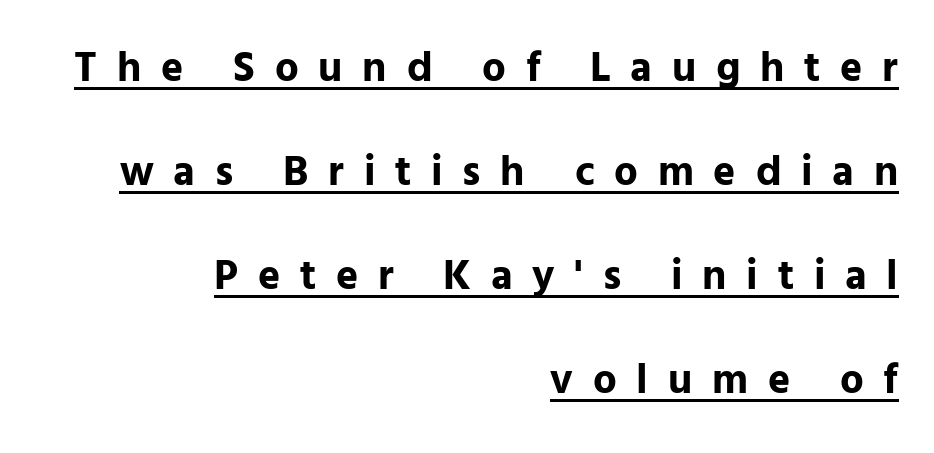
Q: Is the text bold? A: Yes.
Q: Is the text italic (slanted)? A: No, it is upright.
Q: Is the typeface a serif or a sans-serif typeface? A: Sans-serif.
Q: Is the text underlined? A: Yes.
Q: How is the paragraph aligned? A: Right-aligned.
Q: Is the spacing between letters normal or unusually wide? A: Unusually wide.
Q: Is the spacing between lines tight, normal or loose? A: Loose.
Q: Width (condensed, normal, or wide)? A: Normal.
Q: Stroke contrast? A: Low.
Q: x-height? A: Medium.
Q: Monospaced? A: No.
